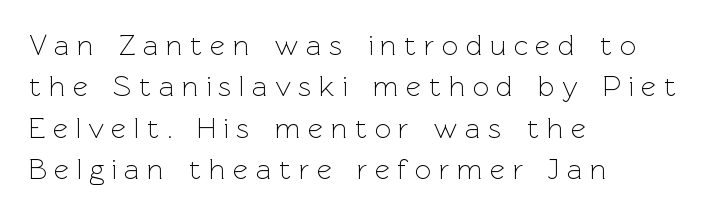
Q: Is the text bold? A: No.
Q: Is the text italic (slanted)? A: No, it is upright.
Q: Is the typeface a serif or a sans-serif typeface? A: Sans-serif.
Q: Is the text underlined? A: No.
Q: How is the paragraph aligned? A: Left-aligned.
Q: Is the spacing between letters normal or unusually wide? A: Unusually wide.
Q: Is the spacing between lines tight, normal or loose? A: Normal.
Q: Width (condensed, normal, or wide)? A: Normal.
Q: x-height? A: Medium.
Q: Monospaced? A: No.
